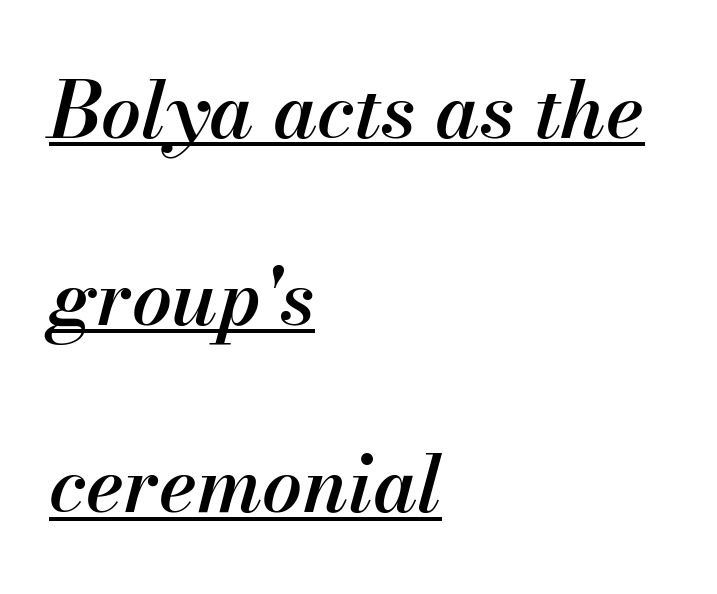
Q: Is the text bold? A: Semi-bold.
Q: Is the text italic (slanted)? A: Yes, it leans right by about 13 degrees.
Q: Is the text underlined? A: Yes.
Q: How is the paragraph aligned? A: Left-aligned.
Q: Is the spacing between letters normal or unusually wide? A: Normal.
Q: Is the spacing between lines tight, normal or loose? A: Loose.
Q: Width (condensed, normal, or wide)? A: Normal.
Q: Stroke contrast? A: Medium.
Q: x-height? A: Small.
Q: Monospaced? A: No.
